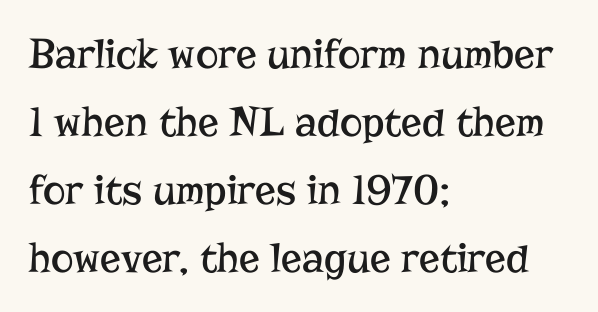
The image shows 43 px regular-weight serif type, upright; set left-aligned, normal line spacing (1.58x), normal letter spacing, not underlined; low stroke contrast and a medium x-height.
